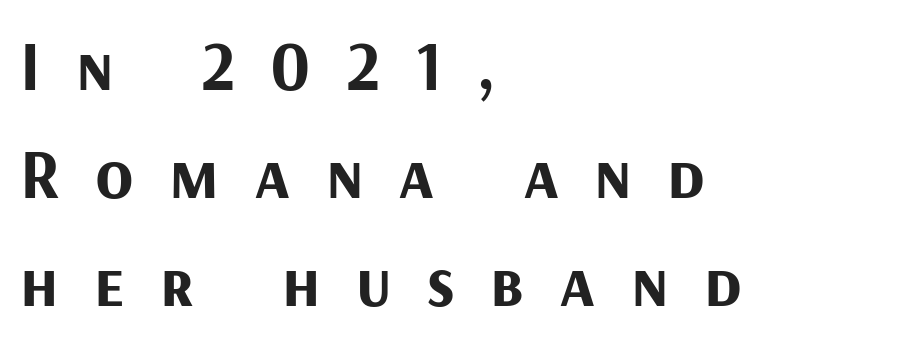
The image shows 70 px bold sans-serif type, upright; set left-aligned, normal line spacing (1.54x), unusually wide letter spacing (+0.5 em), not underlined; medium stroke contrast and a medium x-height.
